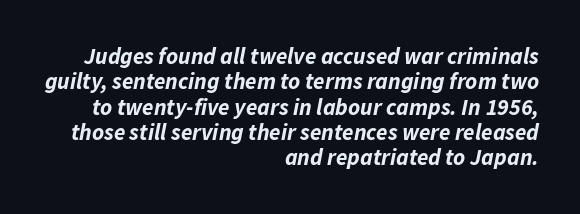
Closely set lines give the paragraph a compact silhouette. Look at the tracking — it's just the regular setting, nothing added. Caption: bold face, heavy strokes. The words here are not underlined. The lettering tilts uniformly, giving the passage an italic look.
